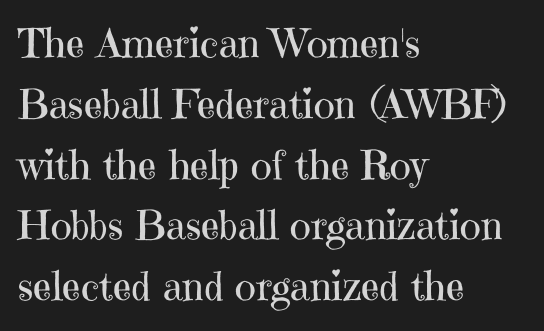
Q: Is the text bold? A: No.
Q: Is the text italic (slanted)? A: No, it is upright.
Q: Is the typeface a serif or a sans-serif typeface? A: Serif.
Q: Is the text underlined? A: No.
Q: How is the paragraph aligned? A: Left-aligned.
Q: Is the spacing between letters normal or unusually wide? A: Normal.
Q: Is the spacing between lines tight, normal or loose? A: Normal.
Q: Width (condensed, normal, or wide)? A: Normal.
Q: Stroke contrast? A: High.
Q: x-height? A: Medium.
Q: Monospaced? A: No.
